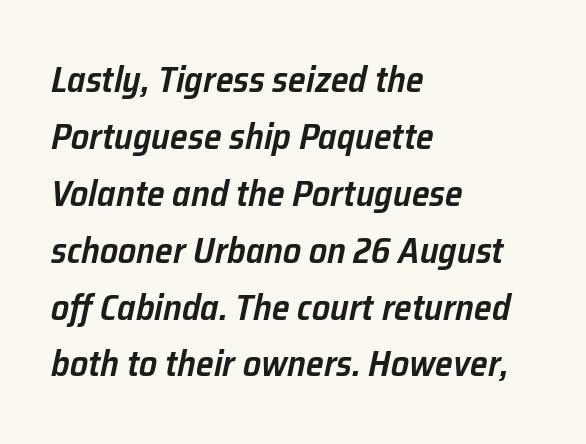
Q: Is the text bold? A: Semi-bold.
Q: Is the text italic (slanted)? A: Yes, it leans right by about 12 degrees.
Q: Is the text underlined? A: No.
Q: How is the paragraph aligned? A: Left-aligned.
Q: Is the spacing between letters normal or unusually wide? A: Normal.
Q: Is the spacing between lines tight, normal or loose? A: Normal.
Q: Width (condensed, normal, or wide)? A: Normal.
Q: Stroke contrast? A: Low.
Q: x-height? A: Medium.
Q: Monospaced? A: No.
